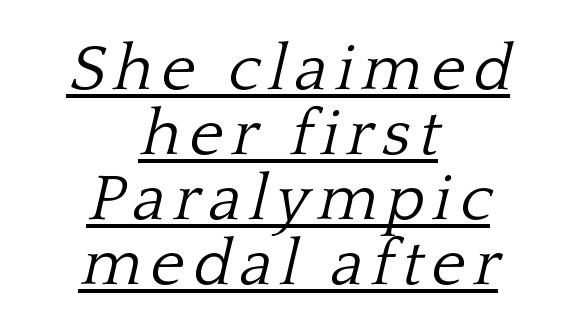
The image shows 65 px light serif type, italic (leaning right); set centered, tight line spacing (1.0x), underlined; low stroke contrast and a medium x-height.
